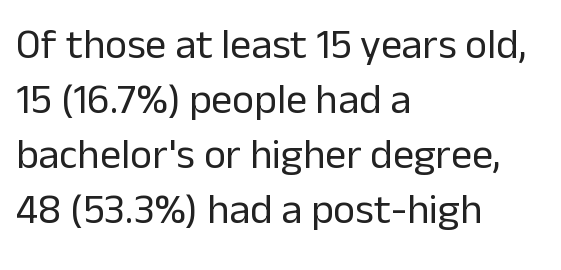
Q: Is the text bold? A: No.
Q: Is the text italic (slanted)? A: No, it is upright.
Q: Is the typeface a serif or a sans-serif typeface? A: Sans-serif.
Q: Is the text underlined? A: No.
Q: How is the paragraph aligned? A: Left-aligned.
Q: Is the spacing between letters normal or unusually wide? A: Normal.
Q: Is the spacing between lines tight, normal or loose? A: Normal.
Q: Width (condensed, normal, or wide)? A: Normal.
Q: Stroke contrast? A: Low.
Q: x-height? A: Medium.
Q: Monospaced? A: No.
